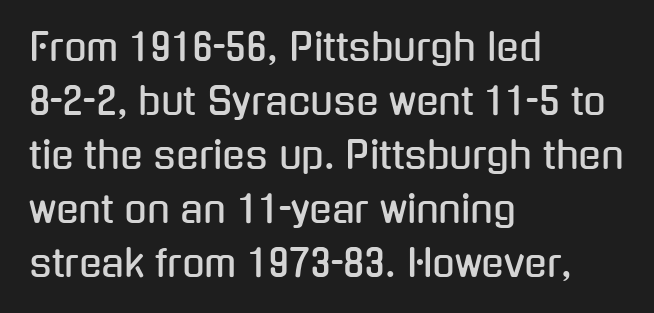
Q: Is the text italic (slanted)? A: No, it is upright.
Q: Is the typeface a serif or a sans-serif typeface? A: Sans-serif.
Q: Is the text underlined? A: No.
Q: How is the paragraph aligned? A: Left-aligned.
Q: Is the spacing between letters normal or unusually wide? A: Normal.
Q: Is the spacing between lines tight, normal or loose? A: Normal.
Q: Width (condensed, normal, or wide)? A: Condensed.
Q: Stroke contrast? A: Low.
Q: x-height? A: Medium.
Q: Monospaced? A: No.
